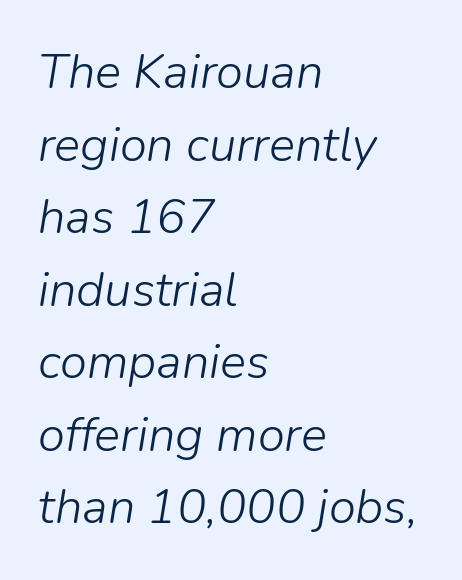
{"italic": "yes", "lean": "right", "slant_degrees": 9, "bold": "no", "weight": "light", "width": "normal", "stroke_contrast": "low", "x_height": "medium", "monospaced": "no", "underline": "no", "align": "left", "line_spacing": "normal", "line_spacing_ratio": 1.48, "letter_spacing": "normal", "letter_spacing_em": 0.0, "glyph_px": 49}
